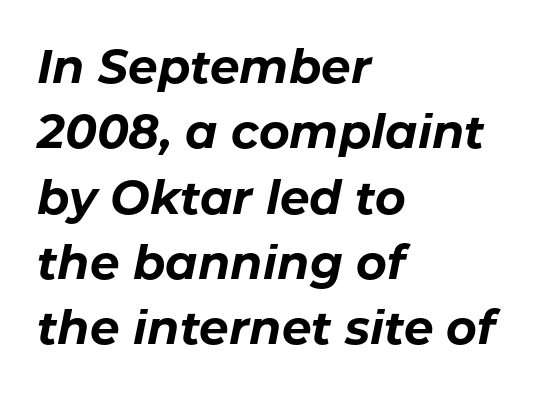
{"italic": "yes", "lean": "right", "slant_degrees": 11, "bold": "yes", "weight": "bold", "width": "normal", "stroke_contrast": "low", "x_height": "medium", "monospaced": "no", "underline": "no", "align": "left", "line_spacing": "normal", "line_spacing_ratio": 1.39, "letter_spacing": "normal", "letter_spacing_em": 0.0, "glyph_px": 47}
